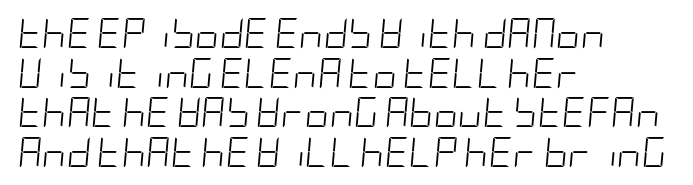
The image shows 30 px light, condensed type, italic (leaning right); set left-aligned, normal line spacing (1.32x), normal letter spacing, not underlined; low stroke contrast and a large x-height.
